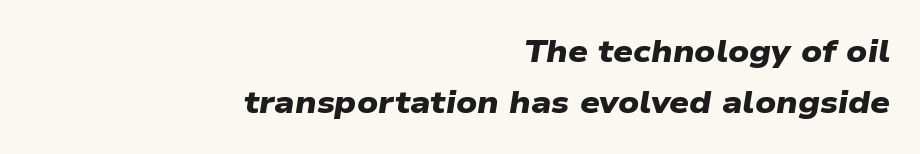
Q: Is the text bold? A: Yes.
Q: Is the typeface a serif or a sans-serif typeface? A: Sans-serif.
Q: Is the text underlined? A: No.
Q: How is the paragraph aligned? A: Right-aligned.
Q: Is the spacing between letters normal or unusually wide? A: Normal.
Q: Is the spacing between lines tight, normal or loose? A: Normal.
Q: Width (condensed, normal, or wide)? A: Wide.
Q: Stroke contrast? A: Low.
Q: x-height? A: Medium.
Q: Monospaced? A: No.
